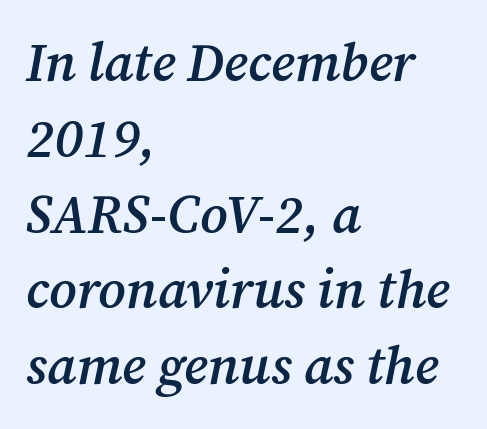
Here the designer chose a conventional face with non-uniform glyph widths. Typesetter's note: demi weight, one step under bold. Old-style or modern, the face here clearly has serifs. Glance below the letters and you will spot only blank space. The leading is moderate, giving the passage an even texture. The horizontal fit of the characters is conventional and even.
